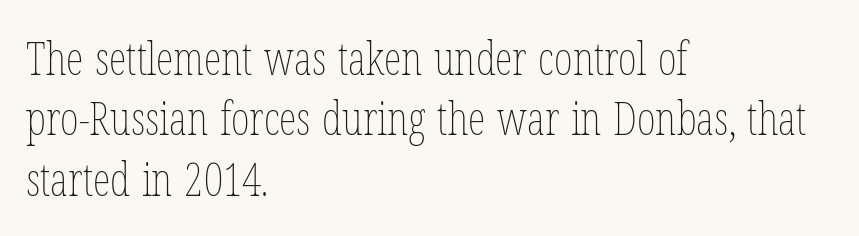
The image shows 45 px thin, condensed type, upright; set left-aligned, normal line spacing (1.34x), normal letter spacing, not underlined; low stroke contrast and a medium x-height.
